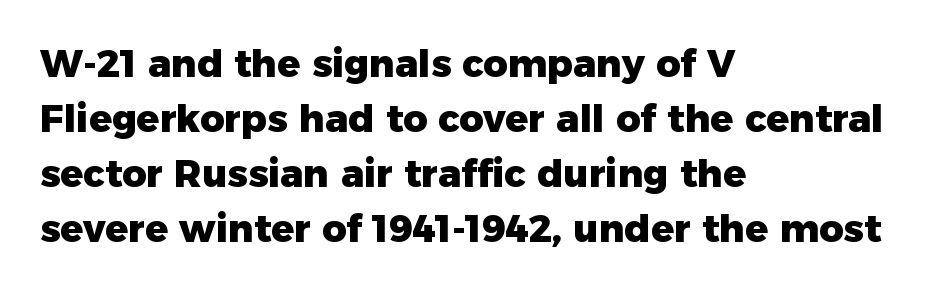
The image shows 38 px heavy sans-serif type, upright; set left-aligned, normal line spacing (1.45x), normal letter spacing, not underlined; low stroke contrast and a medium x-height.
